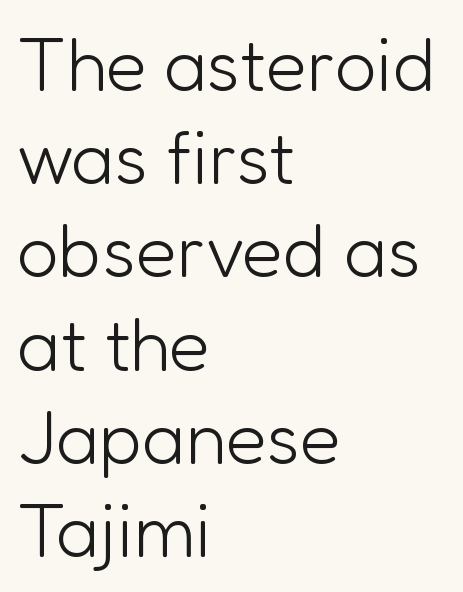
Q: Is the text bold? A: No.
Q: Is the text italic (slanted)? A: No, it is upright.
Q: Is the typeface a serif or a sans-serif typeface? A: Sans-serif.
Q: Is the text underlined? A: No.
Q: How is the paragraph aligned? A: Left-aligned.
Q: Is the spacing between letters normal or unusually wide? A: Normal.
Q: Is the spacing between lines tight, normal or loose? A: Normal.
Q: Width (condensed, normal, or wide)? A: Normal.
Q: Stroke contrast? A: Low.
Q: x-height? A: Medium.
Q: Monospaced? A: No.
